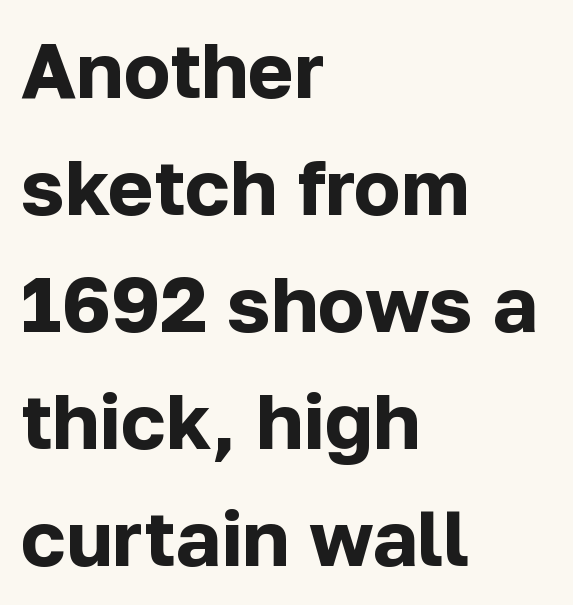
{"serif": "no", "italic": "no", "bold": "yes", "weight": "bold", "width": "normal", "stroke_contrast": "low", "x_height": "medium", "monospaced": "no", "underline": "no", "align": "left", "line_spacing": "normal", "line_spacing_ratio": 1.5, "letter_spacing": "normal", "letter_spacing_em": 0.0, "glyph_px": 78}
